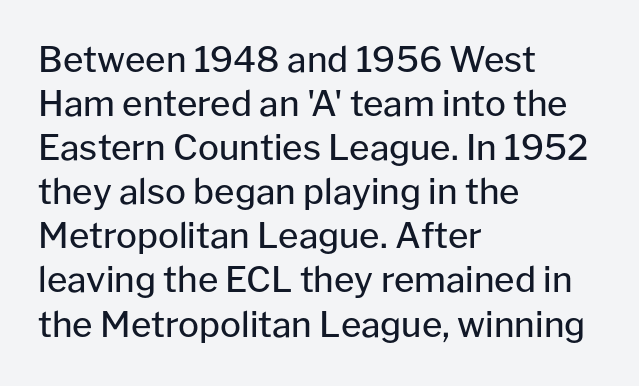
Typographically, this falls in the sans-serif category. No extra tracking has been applied to these lines. Vertically, the passage feels balanced, rows spaced as you'd expect. Reading down the block, your eye returns to a fixed left position each line.
